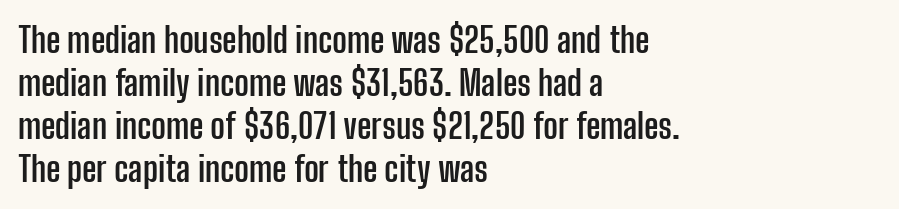
The image shows 35 px semibold, condensed sans-serif type, upright; set left-aligned, line spacing 1.23x, normal letter spacing, not underlined; low stroke contrast and a medium x-height.
